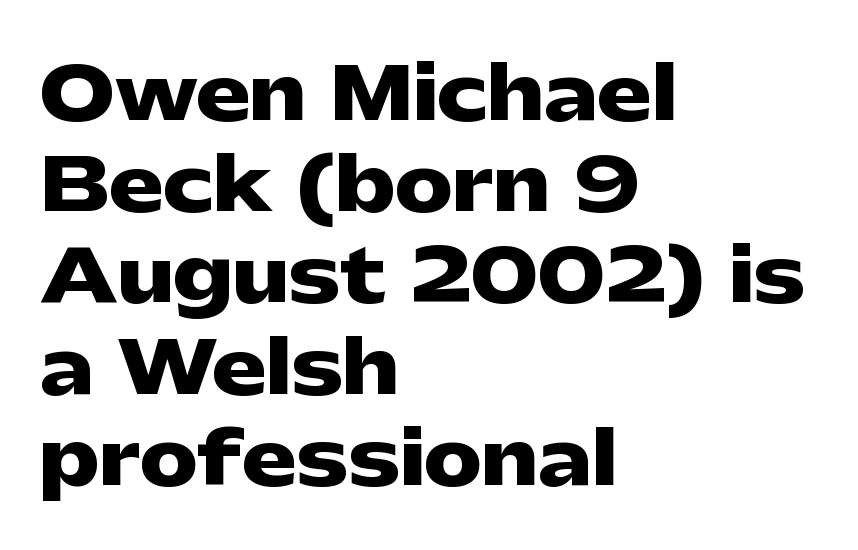
Horizontal bands of white between lines are of average thickness. Notice how thick the strokes are: this is what a full bold looks like. The axis of the letterforms is exactly vertical. Font category for this specimen: sans-serif. The text block is weighted toward the left margin, trailing off unevenly rightward. A typesetter would call this zero additional tracking.
